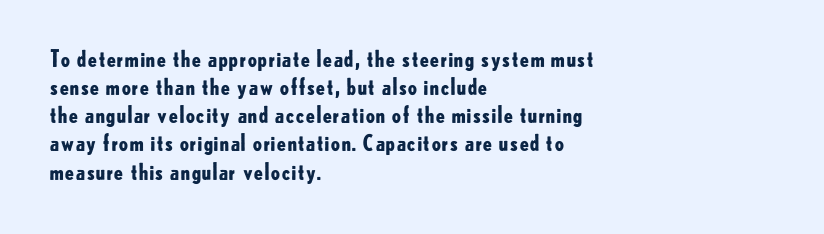
The image shows 22 px bold type, upright; set left-aligned, normal line spacing (1.28x), normal letter spacing, not underlined.
